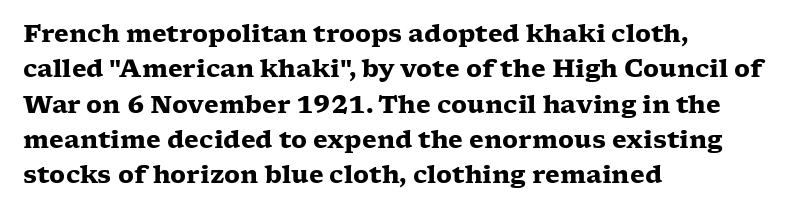
The image shows 24 px bold type, upright; set left-aligned, normal line spacing (1.47x), normal letter spacing, not underlined.
